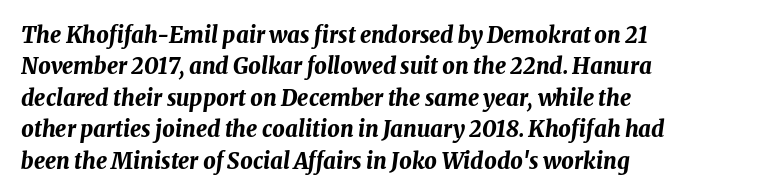
Here the glyphs are tracked normally, forming tight word shapes. Any mark beneath the type? The region is blank. Is there much room between lines? A standard amount, neither cramped nor airy. These lines are set flush left with a ragged right edge. Would a proofreader flag this as italicized? Yes. I'd describe the lettering as bold — thick and assertive.
